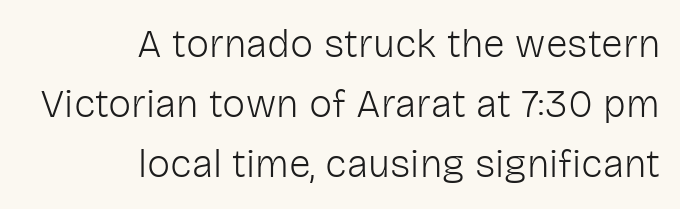
Q: Is the text bold? A: No.
Q: Is the text italic (slanted)? A: No, it is upright.
Q: Is the typeface a serif or a sans-serif typeface? A: Sans-serif.
Q: Is the text underlined? A: No.
Q: How is the paragraph aligned? A: Right-aligned.
Q: Is the spacing between letters normal or unusually wide? A: Normal.
Q: Is the spacing between lines tight, normal or loose? A: Normal.
Q: Width (condensed, normal, or wide)? A: Normal.
Q: Stroke contrast? A: Low.
Q: x-height? A: Medium.
Q: Monospaced? A: No.
